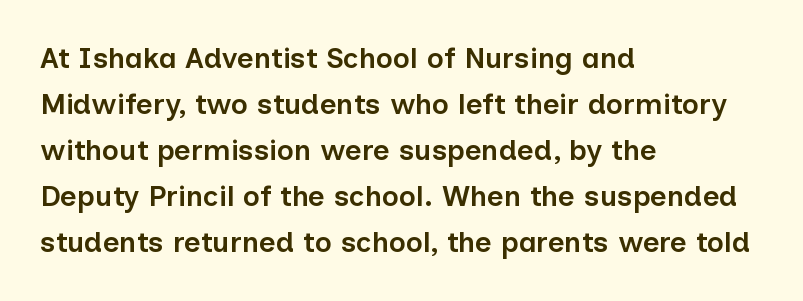
Q: Is the text bold? A: Semi-bold.
Q: Is the text italic (slanted)? A: No, it is upright.
Q: Is the typeface a serif or a sans-serif typeface? A: Sans-serif.
Q: Is the text underlined? A: No.
Q: How is the paragraph aligned? A: Left-aligned.
Q: Is the spacing between letters normal or unusually wide? A: Normal.
Q: Is the spacing between lines tight, normal or loose? A: Normal.
Q: Width (condensed, normal, or wide)? A: Normal.
Q: Stroke contrast? A: Low.
Q: x-height? A: Medium.
Q: Monospaced? A: No.
